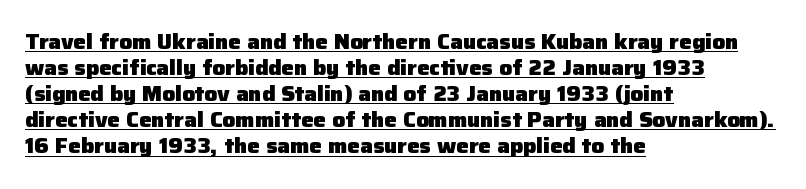
{"italic": "no", "bold": "yes", "underline": "yes", "align": "left", "line_spacing_ratio": 1.24, "letter_spacing": "normal", "letter_spacing_em": 0.0, "glyph_px": 21}
